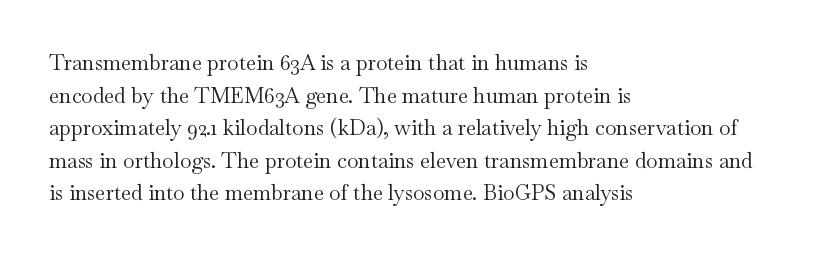
Q: Is the text bold? A: No.
Q: Is the text italic (slanted)? A: No, it is upright.
Q: Is the text underlined? A: No.
Q: How is the paragraph aligned? A: Left-aligned.
Q: Is the spacing between letters normal or unusually wide? A: Normal.
Q: Is the spacing between lines tight, normal or loose? A: Normal.
